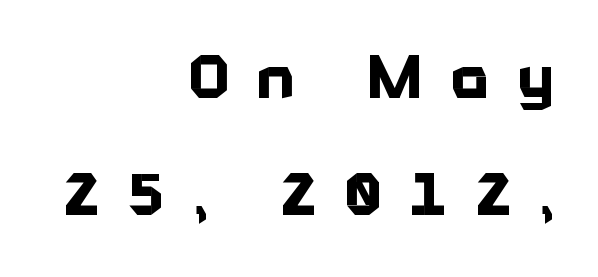
Q: Is the text bold? A: Yes.
Q: Is the text italic (slanted)? A: No, it is upright.
Q: Is the typeface a serif or a sans-serif typeface? A: Sans-serif.
Q: Is the text underlined? A: No.
Q: How is the paragraph aligned? A: Right-aligned.
Q: Is the spacing between letters normal or unusually wide? A: Unusually wide.
Q: Is the spacing between lines tight, normal or loose? A: Loose.
Q: Width (condensed, normal, or wide)? A: Normal.
Q: Stroke contrast? A: Low.
Q: x-height? A: Medium.
Q: Monospaced? A: No.
